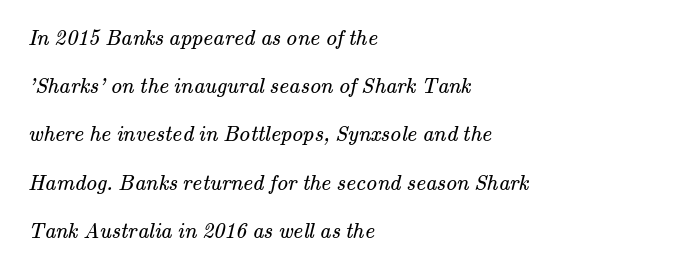
Words float on clear page, feet unadorned. Alignment: flush left. A great deal of white space separates one row of letters from the next. Weight: regular or lighter.
